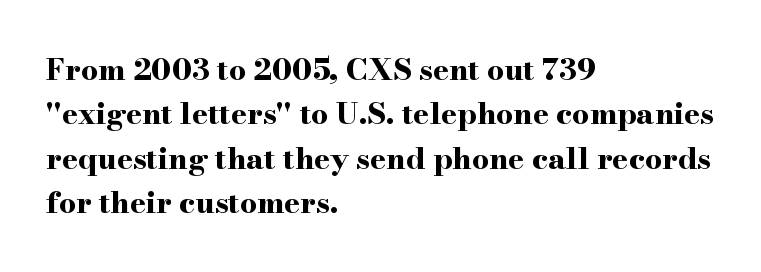
I'd describe the lettering as bold — thick and assertive. How are the letters spaced? Ordinarily, with no added tracking. Type style note: has serifs. Upright lettering throughout. Think of a printed novel: that variable character pitch is what you see here.
